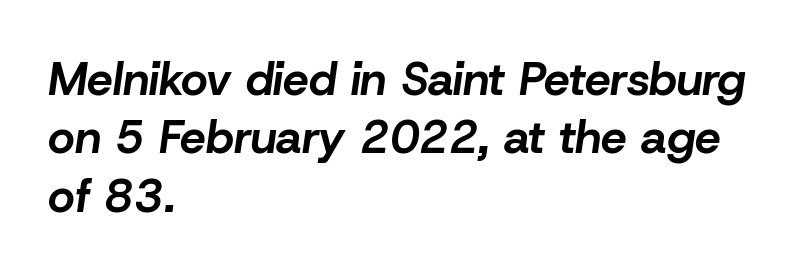
{"italic": "yes", "lean": "right", "slant_degrees": 8, "bold": "yes", "weight": "bold", "width": "normal", "stroke_contrast": "low", "x_height": "medium", "monospaced": "no", "underline": "no", "align": "left", "line_spacing": "normal", "line_spacing_ratio": 1.27, "letter_spacing": "normal", "letter_spacing_em": 0.0, "glyph_px": 46}
